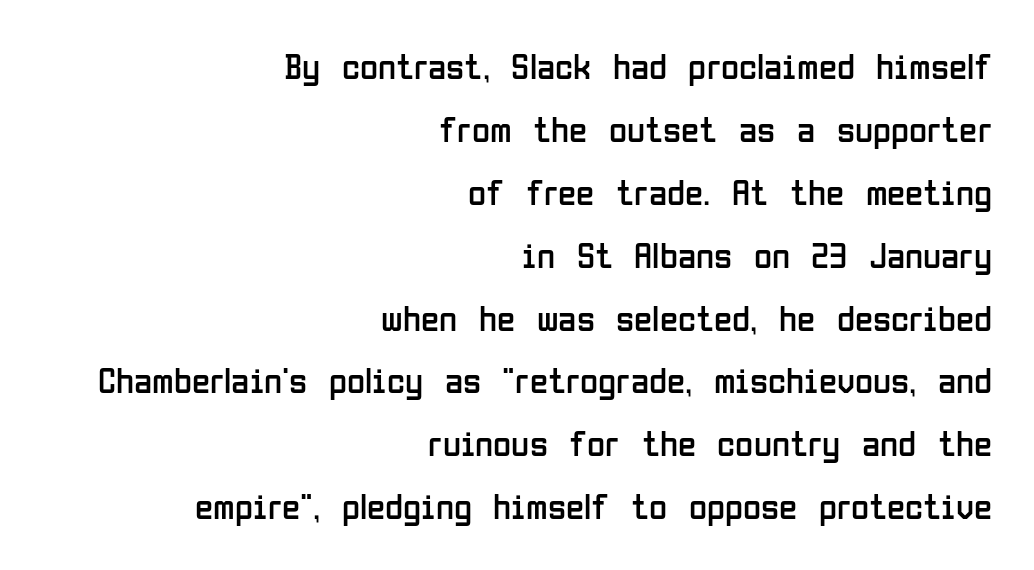
{"serif": "no", "italic": "no", "bold": "no", "weight": "regular", "width": "condensed", "stroke_contrast": "low", "x_height": "medium", "monospaced": "no", "underline": "no", "align": "right", "line_spacing": "normal", "line_spacing_ratio": 1.7, "letter_spacing": "normal", "letter_spacing_em": 0.0, "glyph_px": 37}
